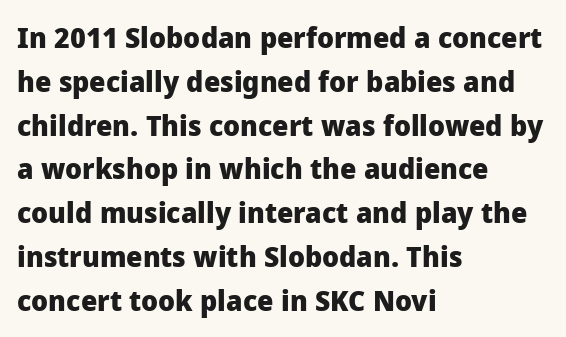
{"serif": "no", "italic": "no", "bold": "yes", "weight": "heavy", "width": "normal", "stroke_contrast": "low", "x_height": "medium", "monospaced": "no", "underline": "no", "align": "left", "line_spacing": "normal", "line_spacing_ratio": 1.51, "letter_spacing": "normal", "letter_spacing_em": 0.0, "glyph_px": 29}
